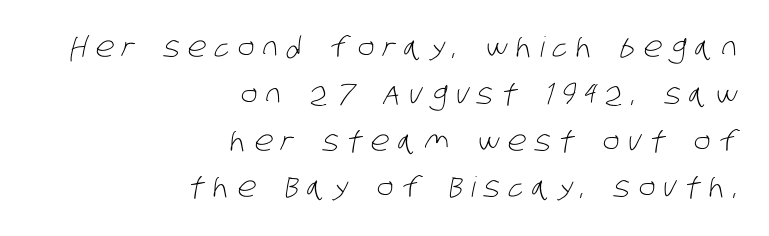
Q: Is the text bold? A: No.
Q: Is the typeface a serif or a sans-serif typeface? A: Sans-serif.
Q: Is the text underlined? A: No.
Q: How is the paragraph aligned? A: Right-aligned.
Q: Is the spacing between letters normal or unusually wide? A: Unusually wide.
Q: Is the spacing between lines tight, normal or loose? A: Normal.
Q: Width (condensed, normal, or wide)? A: Condensed.
Q: Stroke contrast? A: Low.
Q: x-height? A: Large.
Q: Monospaced? A: No.
